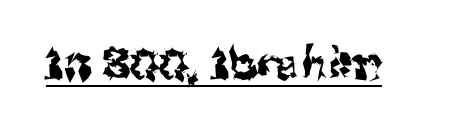
Q: Is the text italic (slanted)? A: No, it is upright.
Q: Is the typeface a serif or a sans-serif typeface? A: Sans-serif.
Q: Is the text underlined? A: Yes.
Q: Is the spacing between letters normal or unusually wide? A: Normal.
Q: Width (condensed, normal, or wide)? A: Normal.
Q: Stroke contrast? A: Medium.
Q: x-height? A: Medium.
Q: Monospaced? A: No.
